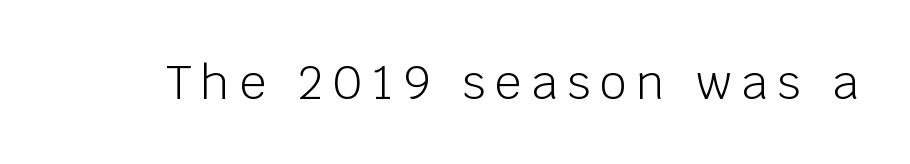
Rendered with straight, roman letterforms. Classification — sans serif. Heaviness? Minimal to ordinary, like unemphasized prose. Is this a fixed-width face? No — the glyphs have proportional, varying widths. The tracking jumps out immediately: characters are airy and widely separated.
